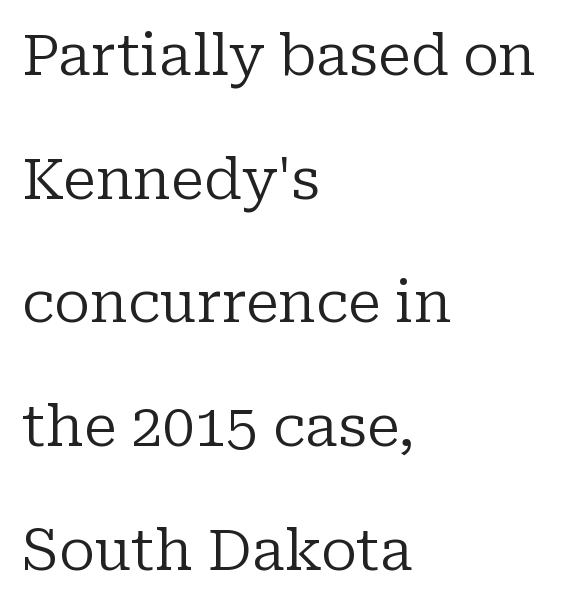
Horizontal bands of white between lines are thick stripes. The rendering keeps characters at their native spacing. The setting favours the left margin, as ordinary paragraphs usually do. The cut favours lightness, reaching ordinary text weight at its darkest. Are there feet on the stems? There are — it's a serif.
